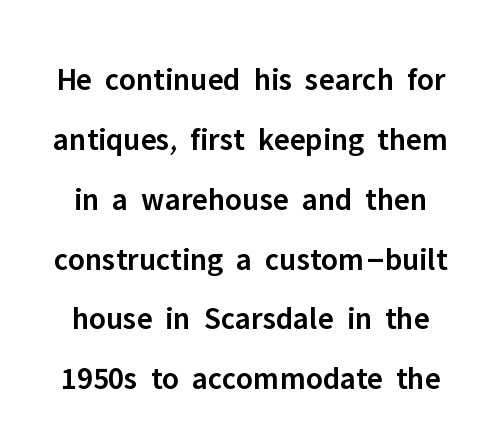
Q: Is the text bold? A: Semi-bold.
Q: Is the text italic (slanted)? A: No, it is upright.
Q: Is the typeface a serif or a sans-serif typeface? A: Sans-serif.
Q: Is the text underlined? A: No.
Q: Is the spacing between letters normal or unusually wide? A: Normal.
Q: Width (condensed, normal, or wide)? A: Normal.
Q: Stroke contrast? A: Low.
Q: x-height? A: Medium.
Q: Monospaced? A: No.
